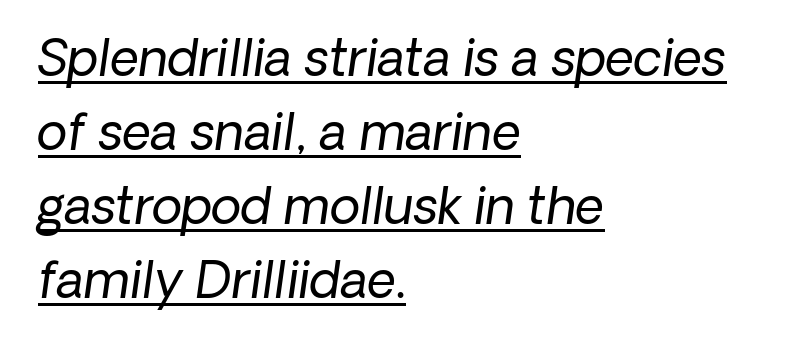
The image shows 50 px regular-weight sans-serif type; set left-aligned, normal line spacing (1.48x), normal letter spacing, underlined; low stroke contrast and a medium x-height.
